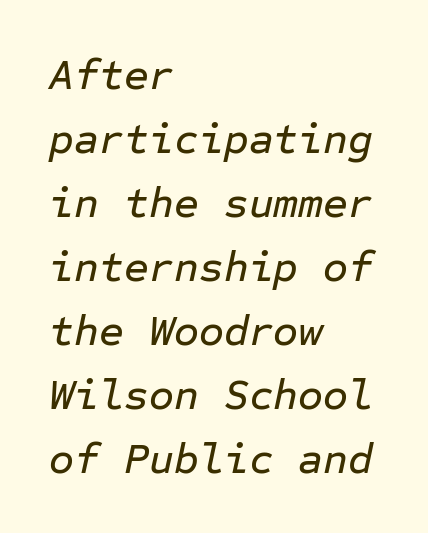
{"italic": "yes", "lean": "right", "slant_degrees": 12, "width": "normal", "stroke_contrast": "low", "x_height": "medium", "monospaced": "yes", "underline": "no", "align": "left", "line_spacing": "normal", "line_spacing_ratio": 1.49, "letter_spacing": "normal", "letter_spacing_em": 0.0, "glyph_px": 43}
